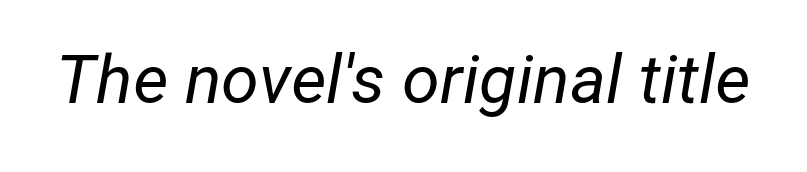
The image shows 68 px regular-weight type, italic (leaning right); set normal letter spacing, not underlined; low stroke contrast and a medium x-height.
